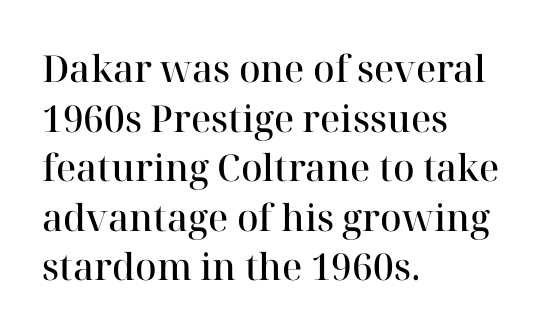
Whoever set this chose a conventional vertical rhythm. The face used here is proportionally spaced, like ordinary book or web type. The foot of each line stays bare and open. Ordinary non-slanted type is in use. The paragraph has a hard left edge and a soft right edge. Standard letterfit; no display-style spreading of the glyphs.
